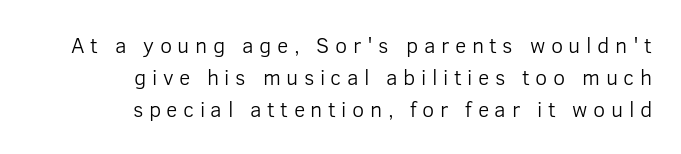
{"italic": "no", "bold": "no", "underline": "no", "align": "right", "line_spacing": "normal", "line_spacing_ratio": 1.46, "letter_spacing": "wide", "letter_spacing_em": 0.25, "glyph_px": 22}
